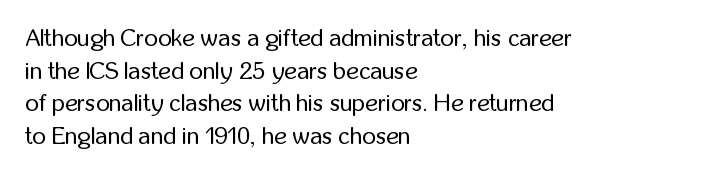
The image shows 24 px text type, upright; set left-aligned, normal line spacing (1.36x), normal letter spacing, not underlined.
